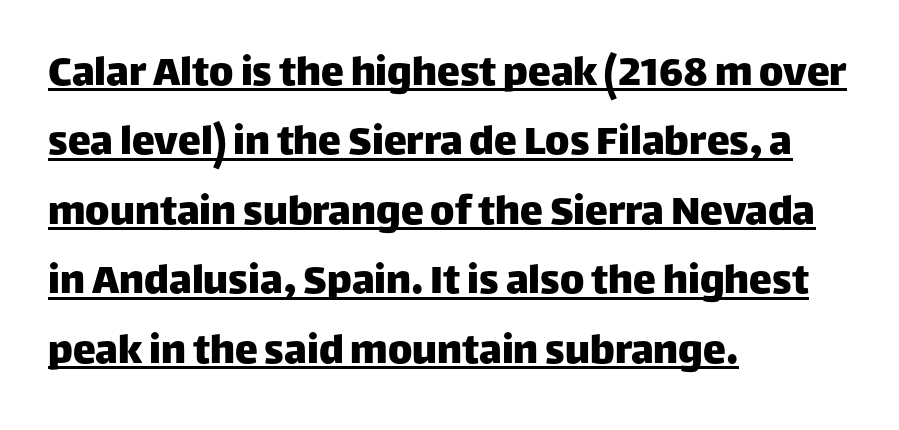
Q: Is the text italic (slanted)? A: No, it is upright.
Q: Is the typeface a serif or a sans-serif typeface? A: Sans-serif.
Q: Is the text underlined? A: Yes.
Q: How is the paragraph aligned? A: Left-aligned.
Q: Is the spacing between letters normal or unusually wide? A: Normal.
Q: Is the spacing between lines tight, normal or loose? A: Normal.
Q: Width (condensed, normal, or wide)? A: Normal.
Q: Stroke contrast? A: Low.
Q: x-height? A: Large.
Q: Monospaced? A: No.
